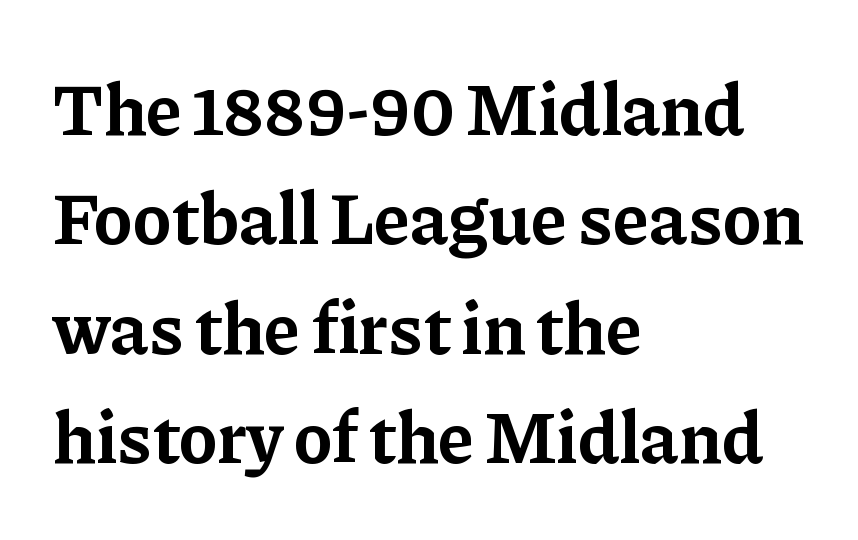
The image shows 73 px bold serif type, upright; set left-aligned, normal line spacing (1.5x), normal letter spacing, not underlined; low stroke contrast and a medium x-height.
